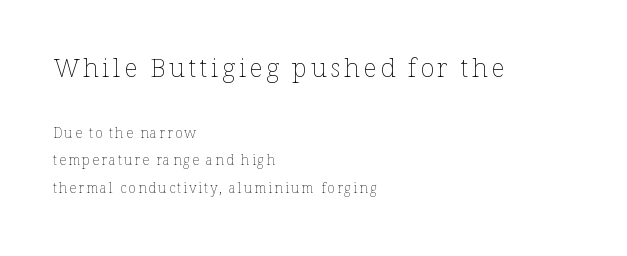
Q: Is the text bold? A: No.
Q: Is the text italic (slanted)? A: No, it is upright.
Q: Is the text underlined? A: No.
Q: How is the paragraph aligned? A: Left-aligned.
Q: Is the spacing between lines tight, normal or loose? A: Loose.
Q: Which block of text is set in a larger size, the first (top) or the second (bottom)? A: The first (top) one.
